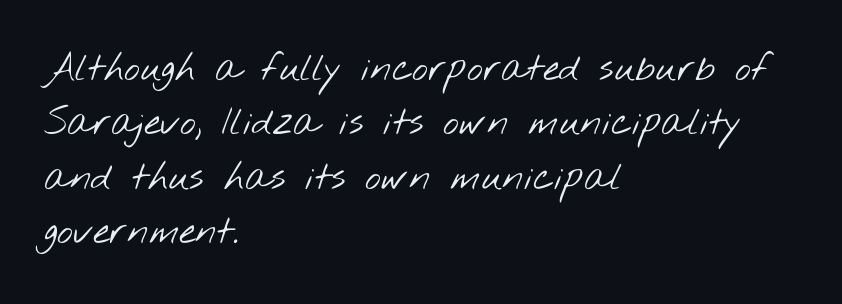
Q: Is the text bold? A: No.
Q: Is the typeface a serif or a sans-serif typeface? A: Sans-serif.
Q: Is the text underlined? A: No.
Q: How is the paragraph aligned? A: Left-aligned.
Q: Is the spacing between letters normal or unusually wide? A: Normal.
Q: Is the spacing between lines tight, normal or loose? A: Normal.
Q: Width (condensed, normal, or wide)? A: Wide.
Q: Stroke contrast? A: Low.
Q: x-height? A: Small.
Q: Monospaced? A: No.
